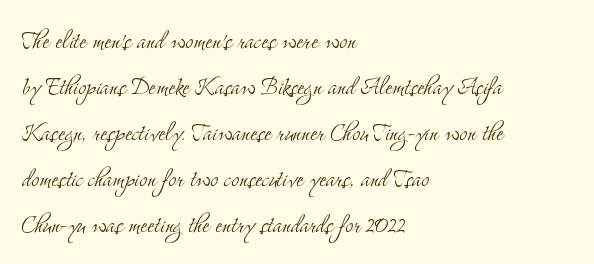
Q: Is the text bold? A: No.
Q: Is the text italic (slanted)? A: Yes.
Q: Is the typeface a serif or a sans-serif typeface? A: Serif.
Q: Is the text underlined? A: No.
Q: How is the paragraph aligned? A: Left-aligned.
Q: Is the spacing between letters normal or unusually wide? A: Normal.
Q: Is the spacing between lines tight, normal or loose? A: Normal.
Q: Width (condensed, normal, or wide)? A: Condensed.
Q: Stroke contrast? A: Medium.
Q: x-height? A: Small.
Q: Monospaced? A: No.
